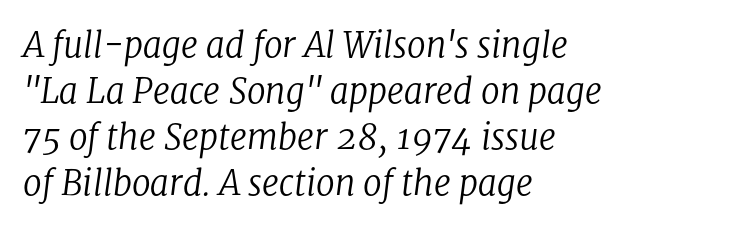
Q: Is the text bold? A: No.
Q: Is the text italic (slanted)? A: Yes, it leans right by about 8 degrees.
Q: Is the typeface a serif or a sans-serif typeface? A: Serif.
Q: Is the text underlined? A: No.
Q: How is the paragraph aligned? A: Left-aligned.
Q: Is the spacing between letters normal or unusually wide? A: Normal.
Q: Is the spacing between lines tight, normal or loose? A: Normal.
Q: Width (condensed, normal, or wide)? A: Normal.
Q: Stroke contrast? A: Low.
Q: x-height? A: Medium.
Q: Monospaced? A: No.
